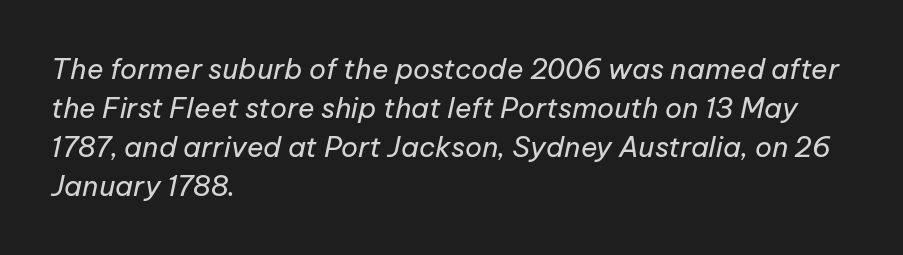
Posture: slanted. Reading down the column, the eye jumps a familiar distance to each next line. Tracking here is standard; glyphs follow each other at the usual distance. Is this a fixed-width face? No — the glyphs have proportional, varying widths. Underlining? Definitely not there.
